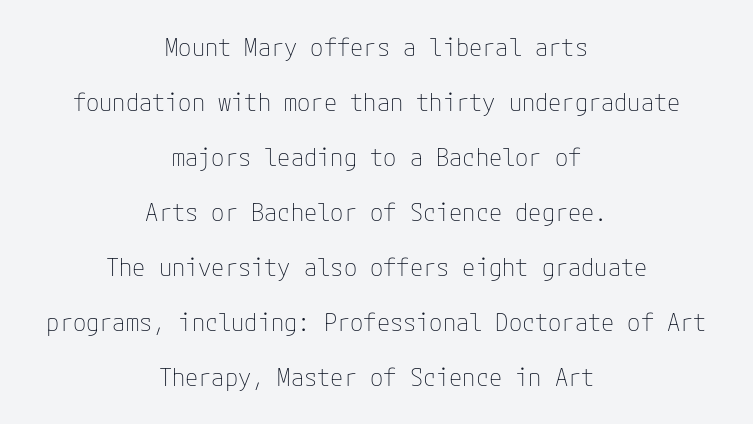
{"italic": "no", "bold": "no", "underline": "no", "align": "center", "line_spacing": "loose", "line_spacing_ratio": 2.29, "letter_spacing": "normal", "letter_spacing_em": 0.0, "glyph_px": 24}
